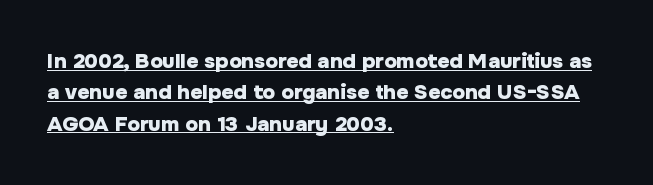
Q: Is the text bold? A: Yes.
Q: Is the text italic (slanted)? A: No, it is upright.
Q: Is the text underlined? A: Yes.
Q: How is the paragraph aligned? A: Left-aligned.
Q: Is the spacing between letters normal or unusually wide? A: Normal.
Q: Is the spacing between lines tight, normal or loose? A: Normal.
